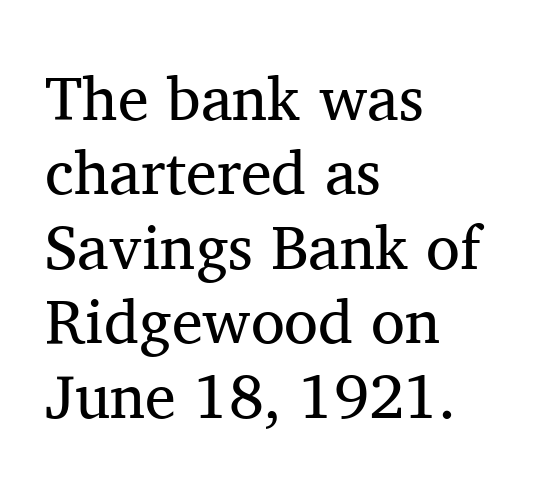
Q: Is the text bold? A: No.
Q: Is the text italic (slanted)? A: No, it is upright.
Q: Is the typeface a serif or a sans-serif typeface? A: Serif.
Q: Is the text underlined? A: No.
Q: How is the paragraph aligned? A: Left-aligned.
Q: Is the spacing between letters normal or unusually wide? A: Normal.
Q: Width (condensed, normal, or wide)? A: Normal.
Q: Stroke contrast? A: Medium.
Q: x-height? A: Medium.
Q: Monospaced? A: No.
